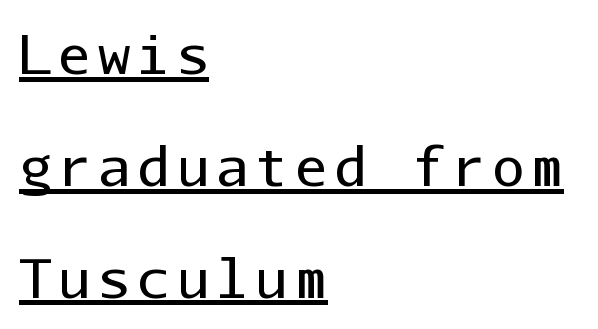
Q: Is the text bold? A: No.
Q: Is the text italic (slanted)? A: No, it is upright.
Q: Is the typeface a serif or a sans-serif typeface? A: Sans-serif.
Q: Is the text underlined? A: Yes.
Q: How is the paragraph aligned? A: Left-aligned.
Q: Is the spacing between lines tight, normal or loose? A: Loose.
Q: Width (condensed, normal, or wide)? A: Normal.
Q: Stroke contrast? A: Low.
Q: x-height? A: Medium.
Q: Monospaced? A: Yes.
